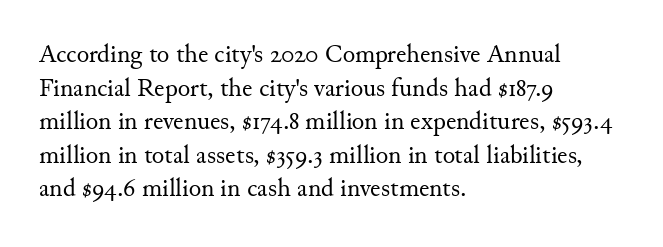
The image shows 26 px text type, upright; set left-aligned, normal line spacing (1.29x), normal letter spacing, not underlined.
